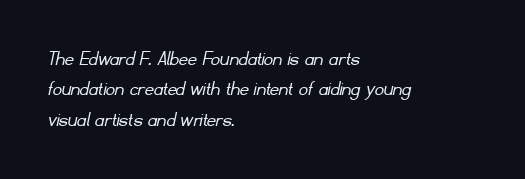
The image shows 22 px text type; set left-aligned, normal line spacing (1.38x), normal letter spacing, not underlined.
